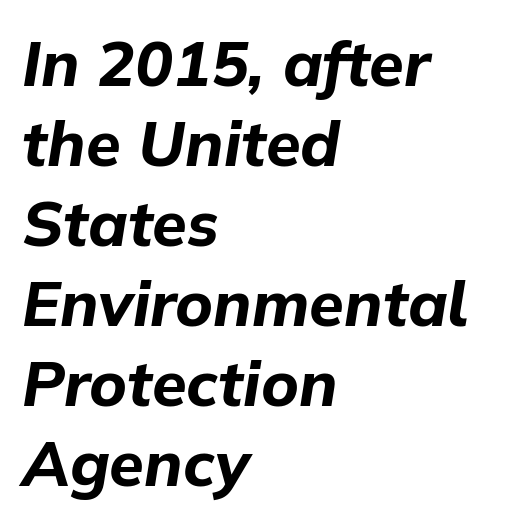
The image shows 63 px bold type, italic (leaning right); set left-aligned, normal line spacing (1.27x), normal letter spacing, not underlined; low stroke contrast and a medium x-height.
